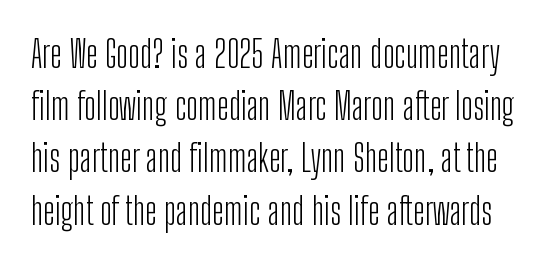
The image shows 37 px light, condensed sans-serif type, upright; set normal line spacing (1.41x), normal letter spacing, not underlined; low stroke contrast and a medium x-height.
